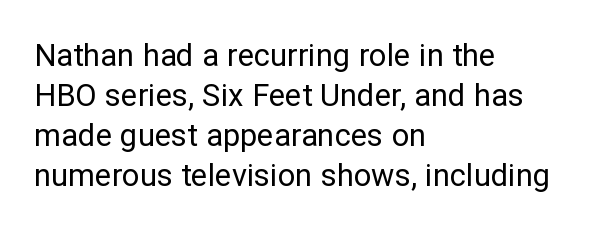
One-word summary of the alignment: left. Check the space under the baseline: it is left empty. This sample has the flowing, uneven cadence of proportional lettering. Weight: not bold — regular or lighter. Serifs: no, the terminals of the letterforms are clean. It's the straight-up-and-down kind of type.
